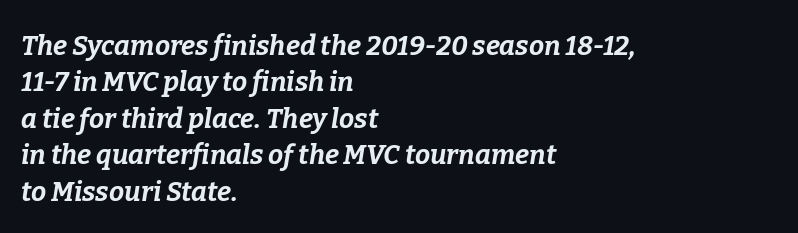
Q: Is the text bold? A: Yes.
Q: Is the text italic (slanted)? A: Yes, it leans right by about 9 degrees.
Q: Is the text underlined? A: No.
Q: How is the paragraph aligned? A: Left-aligned.
Q: Is the spacing between letters normal or unusually wide? A: Normal.
Q: Is the spacing between lines tight, normal or loose? A: Normal.
